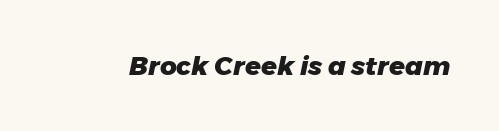
{"italic": "yes", "lean": "right", "slant_degrees": 11, "bold": "yes", "underline": "no", "letter_spacing": "normal", "letter_spacing_em": 0.0, "glyph_px": 26}
